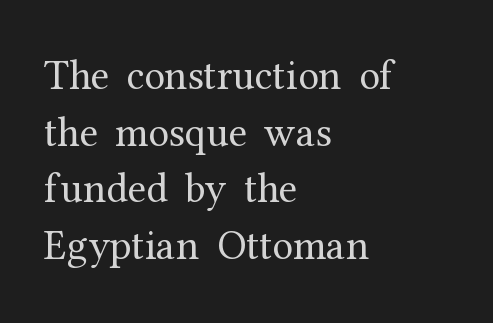
{"serif": "yes", "italic": "no", "bold": "no", "weight": "regular", "width": "normal", "stroke_contrast": "medium", "x_height": "medium", "monospaced": "no", "underline": "no", "align": "left", "line_spacing": "normal", "line_spacing_ratio": 1.35, "letter_spacing": "normal", "letter_spacing_em": 0.0, "glyph_px": 42}
